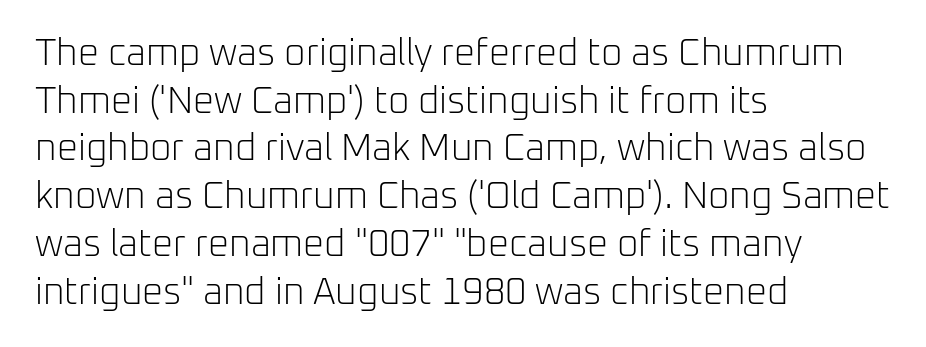
Q: Is the text bold? A: No.
Q: Is the text italic (slanted)? A: No, it is upright.
Q: Is the typeface a serif or a sans-serif typeface? A: Sans-serif.
Q: Is the text underlined? A: No.
Q: How is the paragraph aligned? A: Left-aligned.
Q: Is the spacing between letters normal or unusually wide? A: Normal.
Q: Is the spacing between lines tight, normal or loose? A: Normal.
Q: Width (condensed, normal, or wide)? A: Normal.
Q: Stroke contrast? A: Low.
Q: x-height? A: Medium.
Q: Monospaced? A: No.
